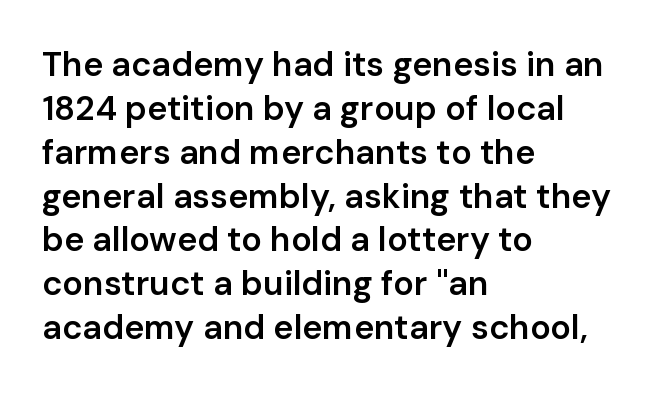
Q: Is the text bold? A: Semi-bold.
Q: Is the text italic (slanted)? A: No, it is upright.
Q: Is the typeface a serif or a sans-serif typeface? A: Sans-serif.
Q: Is the text underlined? A: No.
Q: How is the paragraph aligned? A: Left-aligned.
Q: Is the spacing between letters normal or unusually wide? A: Normal.
Q: Is the spacing between lines tight, normal or loose? A: Normal.
Q: Width (condensed, normal, or wide)? A: Normal.
Q: Stroke contrast? A: Low.
Q: x-height? A: Medium.
Q: Monospaced? A: No.
